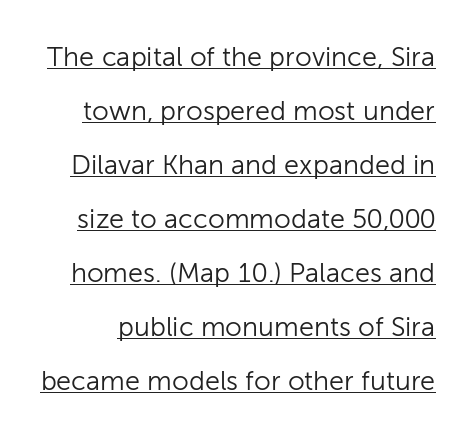
Q: Is the text bold? A: No.
Q: Is the text italic (slanted)? A: No, it is upright.
Q: Is the text underlined? A: Yes.
Q: Is the spacing between letters normal or unusually wide? A: Normal.
Q: Is the spacing between lines tight, normal or loose? A: Loose.
